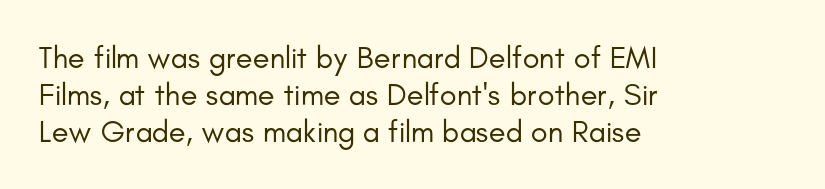
{"serif": "no", "italic": "no", "bold": "no", "weight": "regular", "width": "normal", "stroke_contrast": "low", "x_height": "small", "monospaced": "no", "underline": "no", "align": "left", "line_spacing_ratio": 1.2, "letter_spacing": "normal", "letter_spacing_em": 0.0, "glyph_px": 31}
